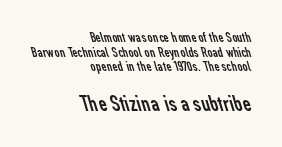
{"bold": "no", "underline": "no", "align": "right", "line_spacing": "tight", "line_spacing_ratio": 1.04, "letter_spacing": "normal", "letter_spacing_em": 0.0, "larger_block": "second", "size_ratio": 1.64, "glyph_px": 23}
